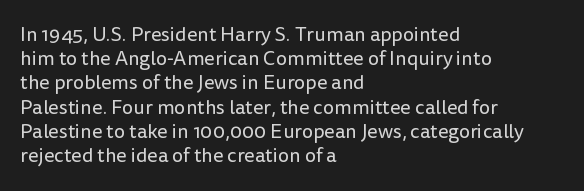
The image shows 20 px text type, upright; set left-aligned, line spacing 1.21x, normal letter spacing, not underlined.
